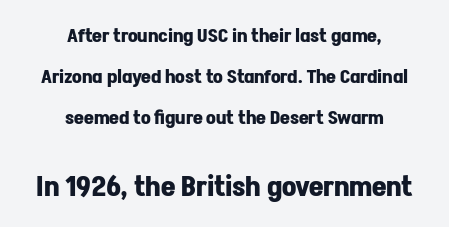
The image shows 28 px bold sans-serif type, upright; set centered, loose line spacing (2.17x), normal letter spacing, not underlined; the second (bottom) block is 1.47x larger; low stroke contrast and a medium x-height.
